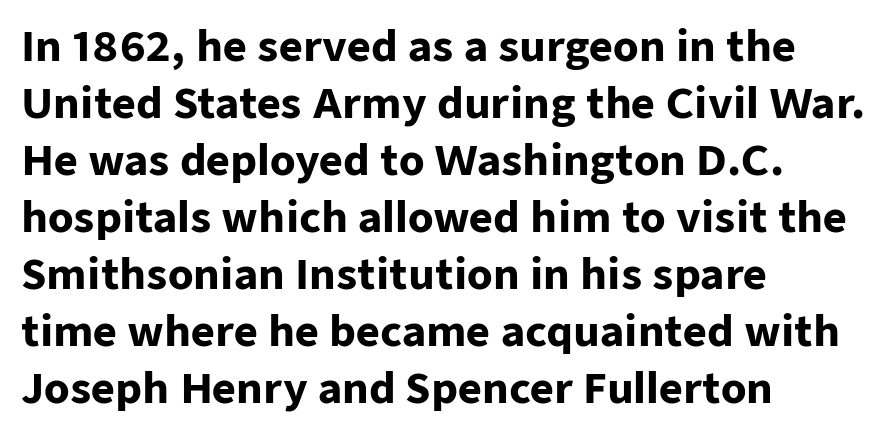
{"serif": "no", "italic": "no", "bold": "yes", "weight": "heavy", "width": "normal", "stroke_contrast": "low", "x_height": "medium", "monospaced": "no", "underline": "no", "align": "left", "line_spacing": "normal", "line_spacing_ratio": 1.39, "letter_spacing": "normal", "letter_spacing_em": 0.0, "glyph_px": 41}
